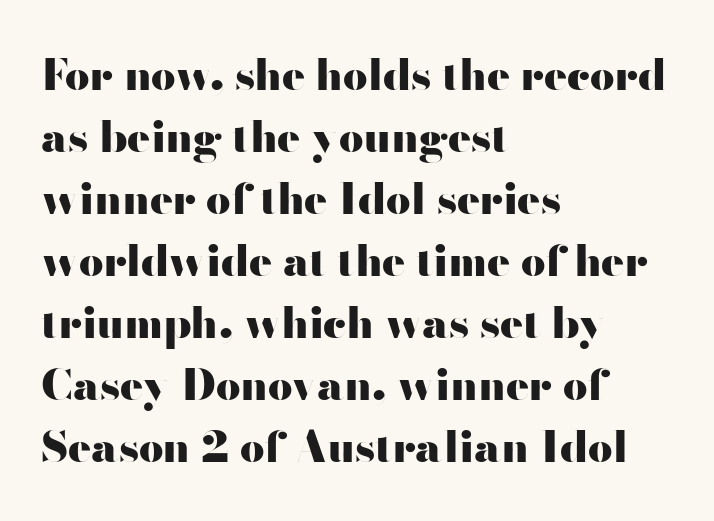
Q: Is the text bold? A: Yes.
Q: Is the text italic (slanted)? A: No, it is upright.
Q: Is the typeface a serif or a sans-serif typeface? A: Serif.
Q: Is the text underlined? A: No.
Q: How is the paragraph aligned? A: Left-aligned.
Q: Is the spacing between letters normal or unusually wide? A: Normal.
Q: Is the spacing between lines tight, normal or loose? A: Normal.
Q: Width (condensed, normal, or wide)? A: Wide.
Q: Stroke contrast? A: High.
Q: x-height? A: Small.
Q: Monospaced? A: No.
